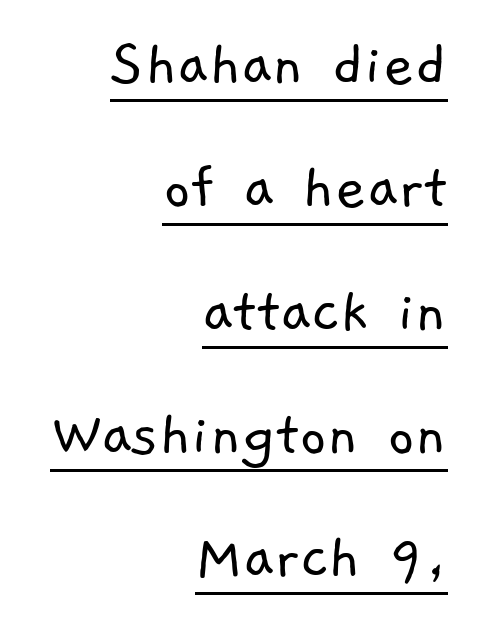
{"serif": "no", "bold": "no", "weight": "light", "width": "normal", "stroke_contrast": "low", "x_height": "medium", "monospaced": "no", "underline": "yes", "align": "right", "line_spacing_ratio": 1.84, "letter_spacing": "normal", "letter_spacing_em": 0.0, "glyph_px": 67}
